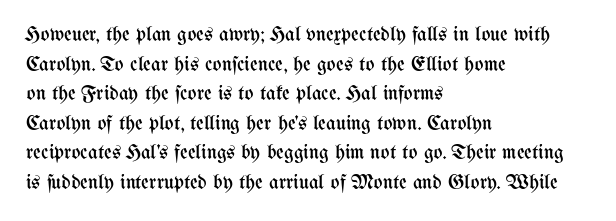
Quick note: underline off. Do the letters lean? They stand straight. The text block is weighted toward the left margin, trailing off unevenly rightward. This rendering leaves character spacing at its baseline value. Vertical spacing — default.
